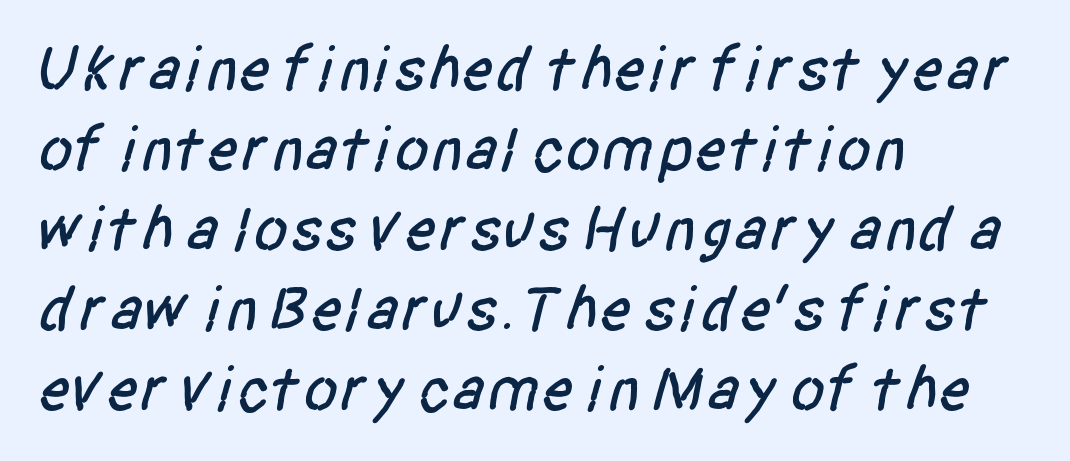
The image shows 64 px condensed sans-serif type; set left-aligned, normal line spacing (1.25x), normal letter spacing, not underlined; low stroke contrast and a large x-height.
